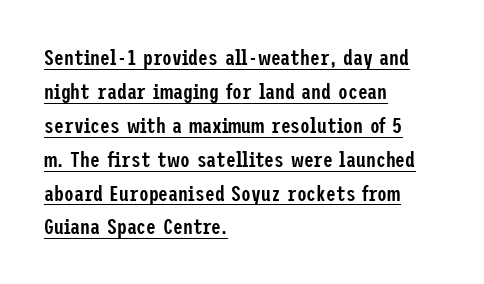
Underlining? Definitely there. The text block is weighted toward the left margin, trailing off unevenly rightward. On the weight axis this lands at semibold, roughly 600. Words appear dense and cohesive because spacing is normal. Leading matches the norm, producing a regular column.
